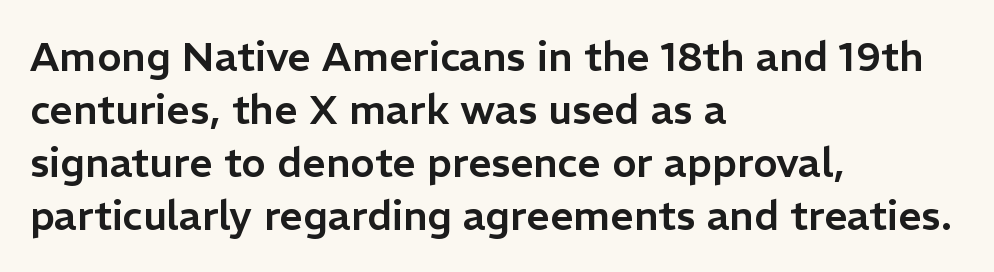
{"serif": "no", "italic": "no", "width": "normal", "stroke_contrast": "low", "x_height": "medium", "monospaced": "no", "underline": "no", "align": "left", "line_spacing": "normal", "line_spacing_ratio": 1.29, "letter_spacing": "normal", "letter_spacing_em": 0.0, "glyph_px": 41}
